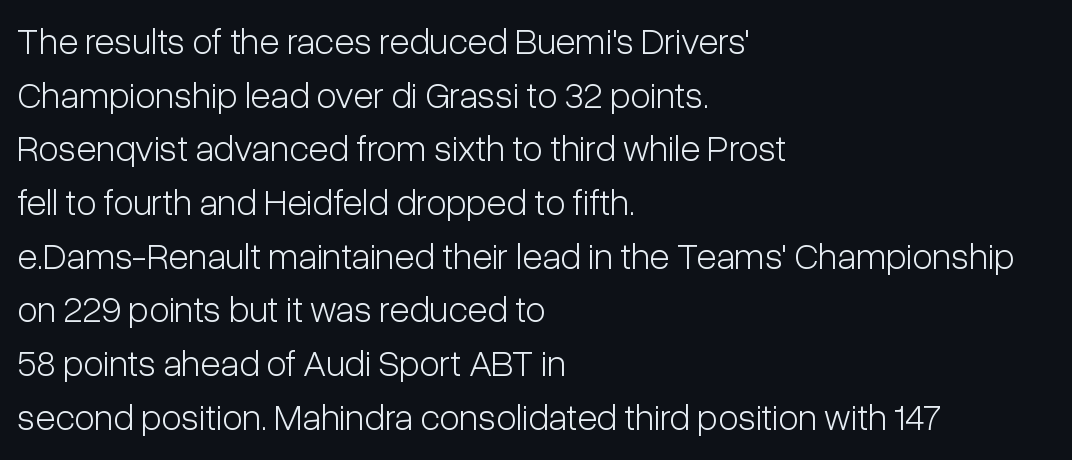
Default kerning and tracking; the words read as compact shapes. Quick note: not italic, upright. Typographically, this falls in the sans-serif category. Short and long lines alike share a common starting point at left. A light-to-regular cut is what we see here.
